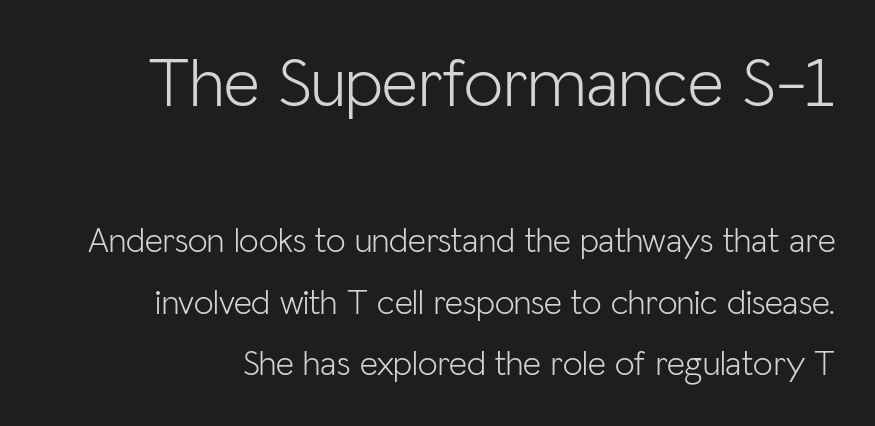
Spacing verdict: proportional, widths tailored to each character. What stands out about the letter spacing? Nothing — it is the standard amount. I'd call this a sans setting — the letters go barefoot. It's the straight-up-and-down kind of type. Letters rest on an invisible, unmarked baseline. Typesetter's note — upper block bumped up in size, lower block left smaller.
